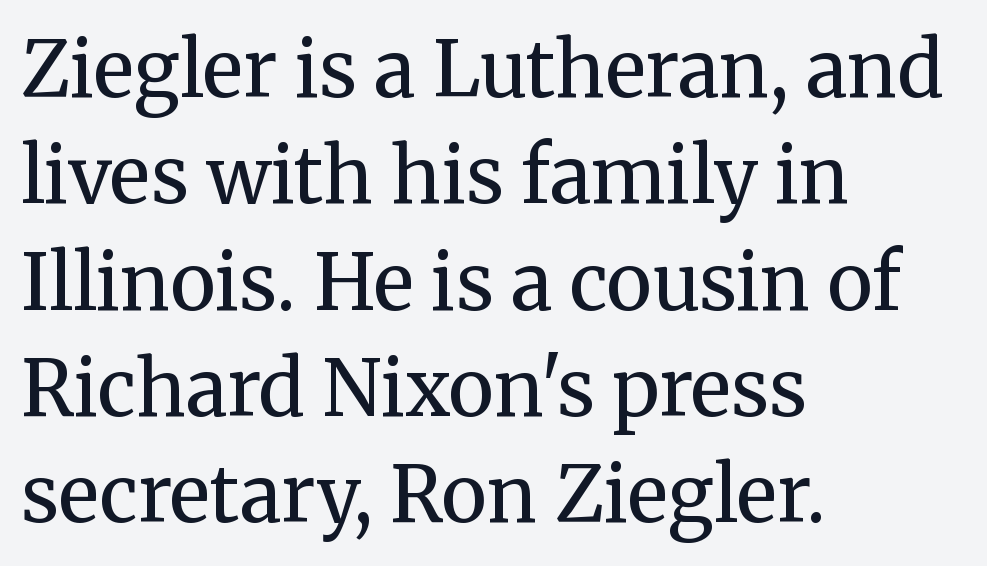
The image shows 77 px regular-weight serif type, upright; set left-aligned, normal line spacing (1.38x), normal letter spacing, not underlined; medium stroke contrast and a medium x-height.
